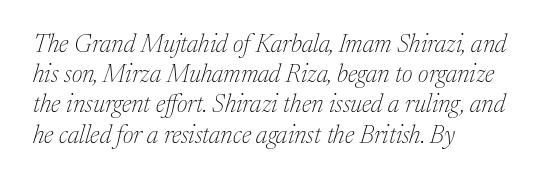
The text carries the slant typical of an italic or oblique font. Words float on clear page, feet unadorned. Horizontally, the lines are justified to the leading edge only. Vertical stems look standard width or narrower in stroke. Compared with typical body copy, the letter spacing here is the same.
